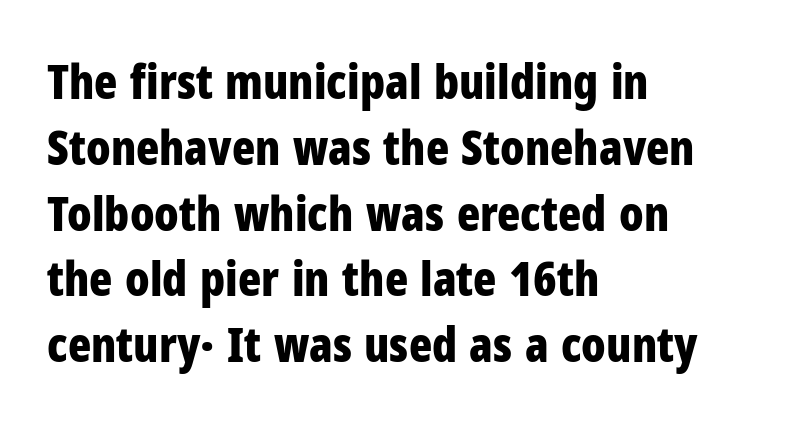
These lines stack with their left ends in a neat column. Default kerning and tracking; the words read as compact shapes. The vertical gap from one line to the next is medium. Each letter keeps its own natural width here, so spacing adapts to shape. Every stem runs plumb, perpendicular to the baseline.
